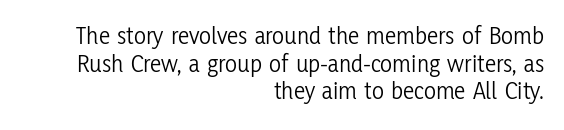
The image shows 25 px text type, upright; set right-aligned, tight line spacing (1.11x), normal letter spacing, not underlined.
